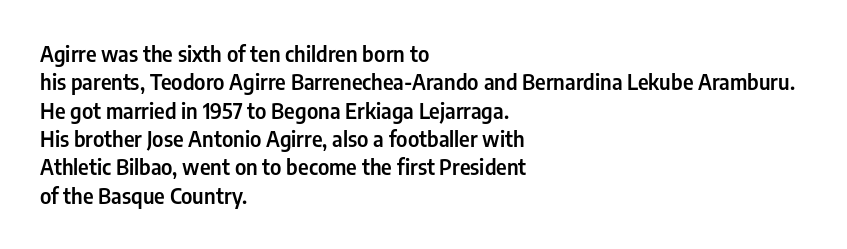
Q: Is the text italic (slanted)? A: No, it is upright.
Q: Is the text underlined? A: No.
Q: How is the paragraph aligned? A: Left-aligned.
Q: Is the spacing between letters normal or unusually wide? A: Normal.
Q: Is the spacing between lines tight, normal or loose? A: Normal.
